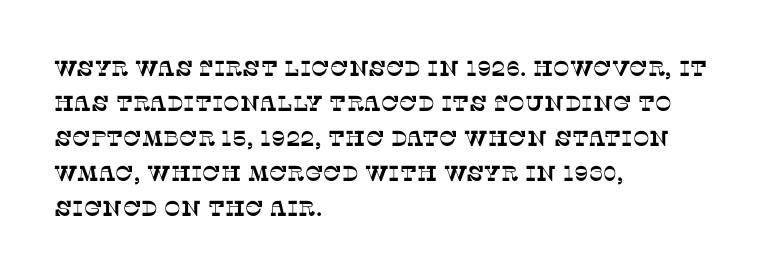
{"underline": "no", "align": "left", "line_spacing": "normal", "line_spacing_ratio": 1.59, "letter_spacing": "normal", "letter_spacing_em": 0.0, "glyph_px": 22}
